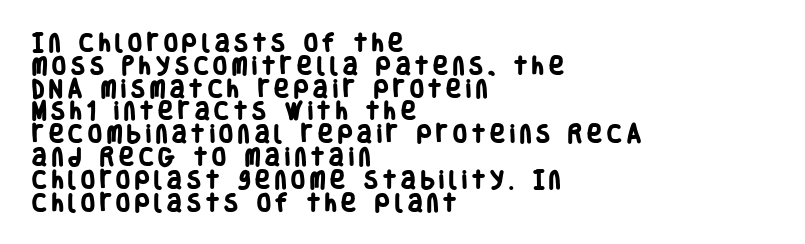
{"bold": "yes", "underline": "no", "align": "left", "line_spacing": "tight", "line_spacing_ratio": 1.14, "letter_spacing": "wide", "letter_spacing_em": 0.25, "glyph_px": 20}
